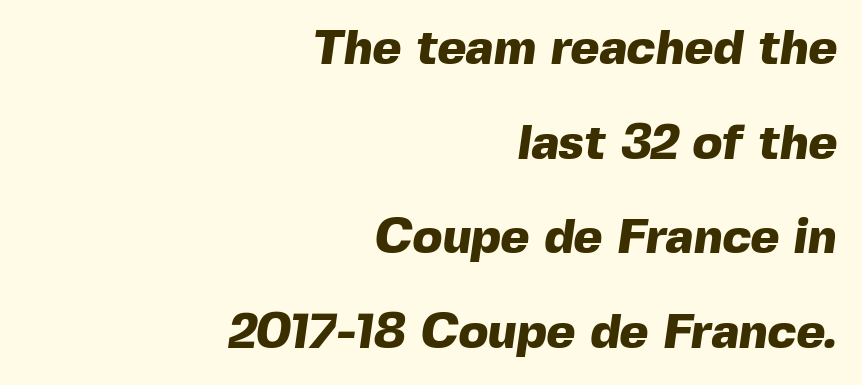
Q: Is the text bold? A: Yes.
Q: Is the typeface a serif or a sans-serif typeface? A: Sans-serif.
Q: Is the text underlined? A: No.
Q: How is the paragraph aligned? A: Right-aligned.
Q: Is the spacing between letters normal or unusually wide? A: Normal.
Q: Is the spacing between lines tight, normal or loose? A: Loose.
Q: Width (condensed, normal, or wide)? A: Normal.
Q: x-height? A: Medium.
Q: Monospaced? A: No.
